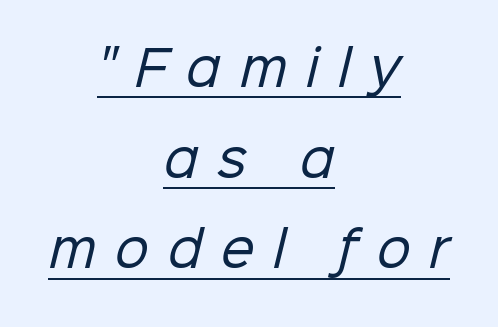
Spacing verdict: proportional, widths tailored to each character. The text was rendered using a sans face with plain stroke endings. The sample's only ornament is a line tracing under the words. Every row of glyphs is offset so its center matches the block's center. No extra ink here — the face is not bold. Students, note that the glyphs here are deliberately spaced far apart.
